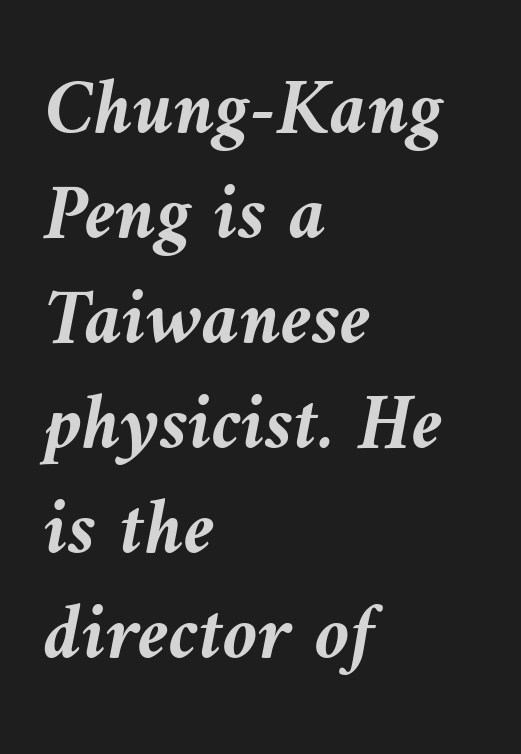
{"italic": "yes", "lean": "left", "slant_degrees": 9, "bold": "yes", "weight": "semibold", "width": "normal", "stroke_contrast": "medium", "x_height": "medium", "monospaced": "no", "underline": "no", "align": "left", "line_spacing": "normal", "line_spacing_ratio": 1.33, "letter_spacing": "normal", "letter_spacing_em": 0.0, "glyph_px": 79}
